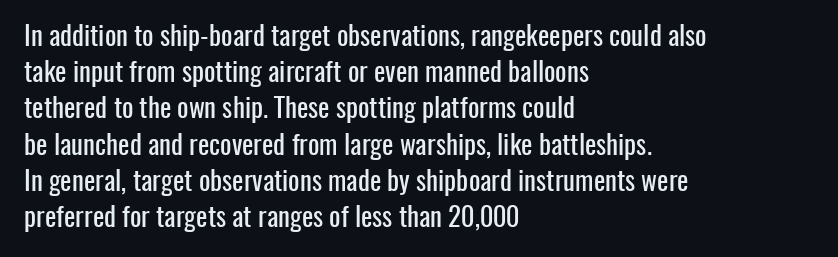
Q: Is the text italic (slanted)? A: No, it is upright.
Q: Is the text underlined? A: No.
Q: How is the paragraph aligned? A: Left-aligned.
Q: Is the spacing between letters normal or unusually wide? A: Normal.
Q: Is the spacing between lines tight, normal or loose? A: Normal.
